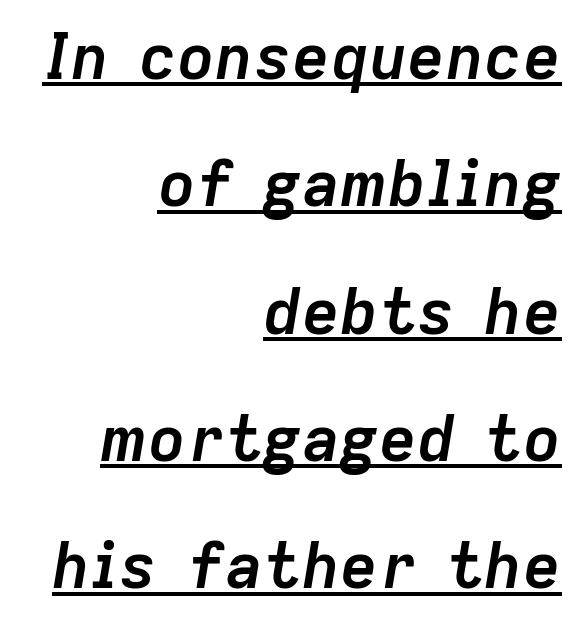
The image shows 64 px semibold type, italic (leaning right); set right-aligned, loose line spacing (1.99x), normal letter spacing, underlined; low stroke contrast and a medium x-height.
